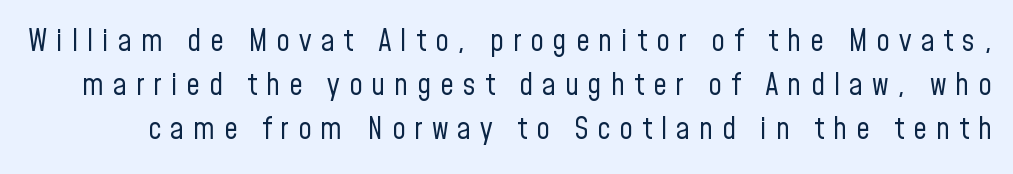
{"serif": "no", "italic": "no", "bold": "no", "weight": "regular", "width": "condensed", "stroke_contrast": "low", "x_height": "medium", "monospaced": "no", "underline": "no", "line_spacing": "normal", "line_spacing_ratio": 1.47, "letter_spacing": "wide", "letter_spacing_em": 0.3, "glyph_px": 30}
